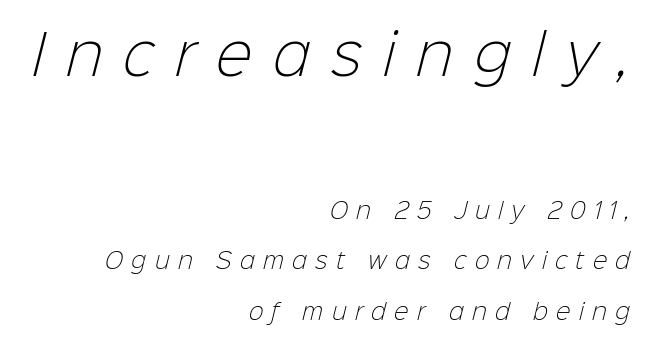
Q: Is the text bold? A: No.
Q: Is the typeface a serif or a sans-serif typeface? A: Sans-serif.
Q: Is the text underlined? A: No.
Q: How is the paragraph aligned? A: Right-aligned.
Q: Is the spacing between letters normal or unusually wide? A: Unusually wide.
Q: Is the spacing between lines tight, normal or loose? A: Loose.
Q: Which block of text is set in a larger size, the first (top) or the second (bottom)? A: The first (top) one.
Q: Width (condensed, normal, or wide)? A: Normal.
Q: Stroke contrast? A: Low.
Q: x-height? A: Medium.
Q: Monospaced? A: No.
